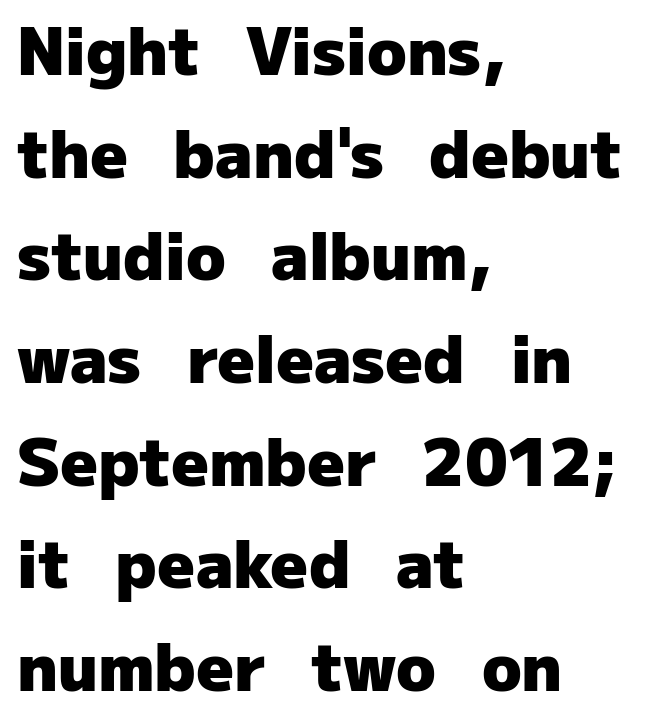
{"serif": "no", "italic": "no", "bold": "yes", "weight": "heavy", "width": "normal", "stroke_contrast": "low", "x_height": "medium", "monospaced": "no", "underline": "no", "align": "left", "line_spacing": "normal", "line_spacing_ratio": 1.58, "letter_spacing": "normal", "letter_spacing_em": 0.0, "glyph_px": 65}
